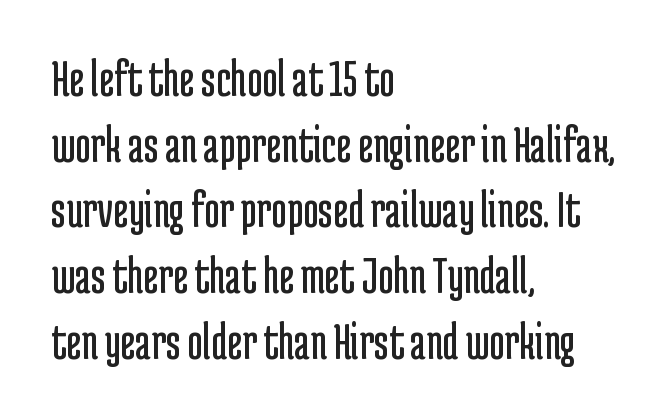
{"serif": "no", "italic": "no", "bold": "no", "weight": "regular", "width": "condensed", "stroke_contrast": "low", "x_height": "medium", "monospaced": "no", "underline": "no", "align": "left", "line_spacing_ratio": 1.24, "letter_spacing": "normal", "letter_spacing_em": 0.0, "glyph_px": 53}
